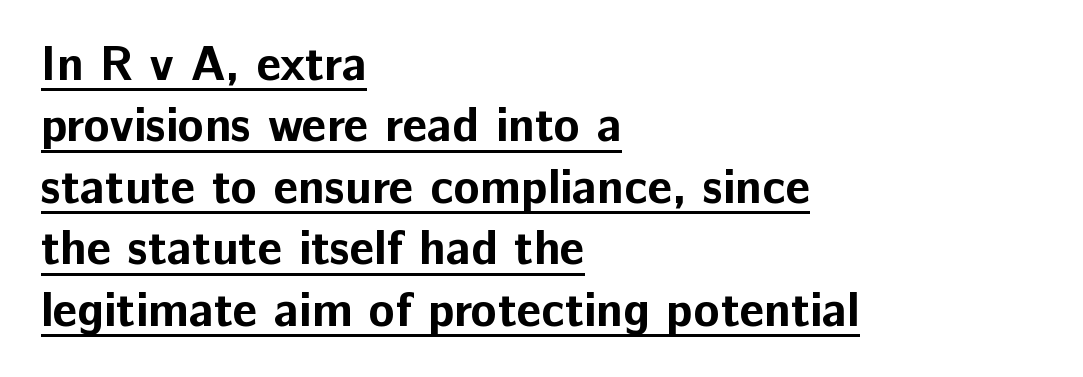
{"serif": "no", "italic": "no", "bold": "yes", "weight": "bold", "width": "normal", "stroke_contrast": "low", "x_height": "medium", "monospaced": "no", "underline": "yes", "align": "left", "line_spacing": "normal", "line_spacing_ratio": 1.28, "letter_spacing": "normal", "letter_spacing_em": 0.0, "glyph_px": 48}
